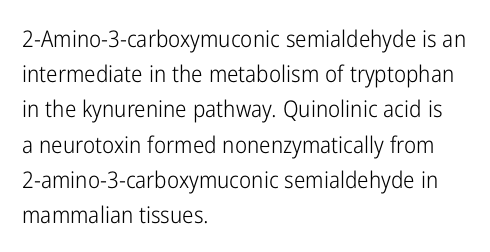
A typesetter would call this leading conventional body-copy spacing. Casual observation: everything's shoved over to the left. Counters stay open thanks to moderate or lighter strokes. The lettering stays uniformly vertical, giving the passage a roman look. No extra tracking has been applied to these lines. The gap between lines stays unmarked.
